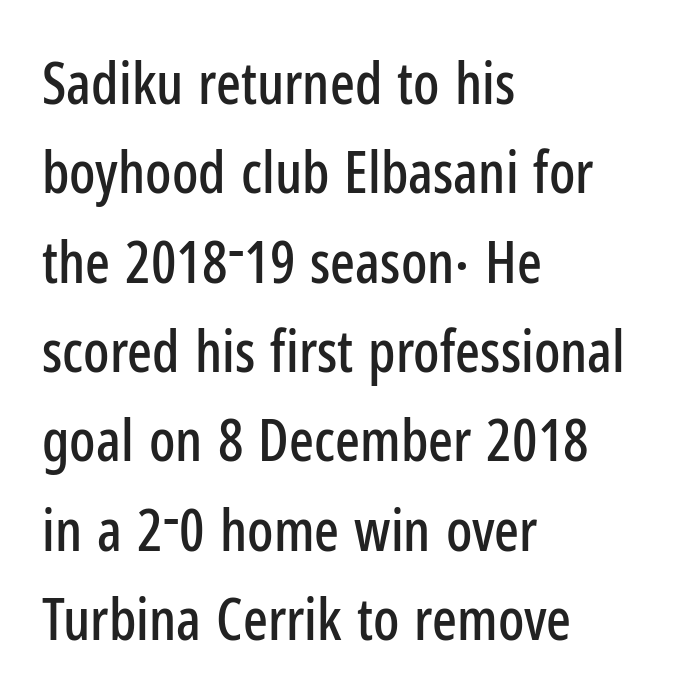
The image shows 58 px condensed sans-serif type, upright; set left-aligned, normal line spacing (1.54x), normal letter spacing, not underlined; low stroke contrast and a medium x-height.
